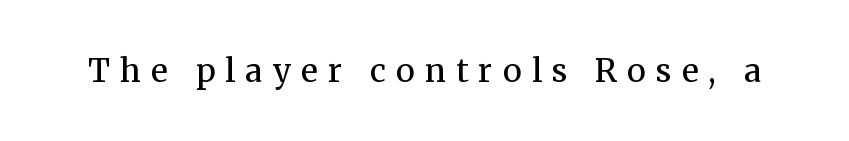
The image shows 32 px regular-weight serif type, upright; set unusually wide letter spacing (+0.32 em), not underlined; medium stroke contrast and a medium x-height.
